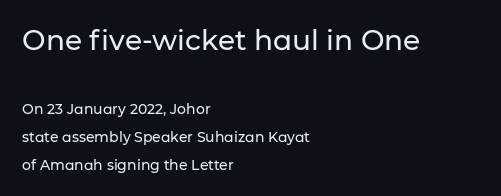
Notice how the passage keeps a crisp vertical edge on the left only. Does extra space separate the letters? No, they use regular spacing. No word sits above an underline. Proportional: the letters do not fall into vertical columns. You can tell from the bare stems that sans-serif type was used.
